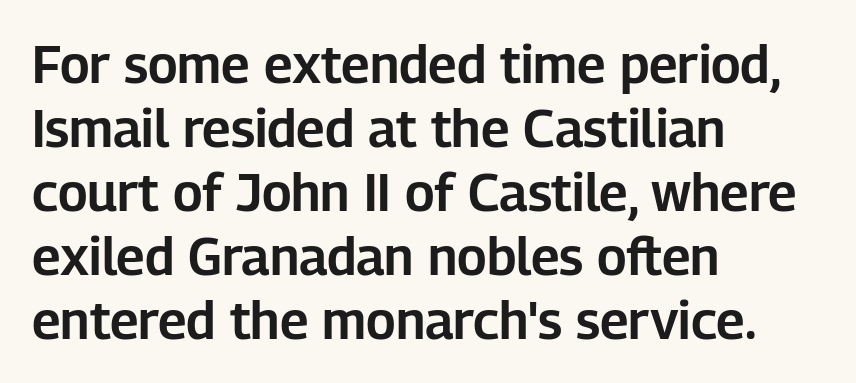
Q: Is the text italic (slanted)? A: No, it is upright.
Q: Is the typeface a serif or a sans-serif typeface? A: Sans-serif.
Q: Is the text underlined? A: No.
Q: How is the paragraph aligned? A: Left-aligned.
Q: Is the spacing between letters normal or unusually wide? A: Normal.
Q: Width (condensed, normal, or wide)? A: Normal.
Q: Stroke contrast? A: Low.
Q: x-height? A: Medium.
Q: Monospaced? A: No.
